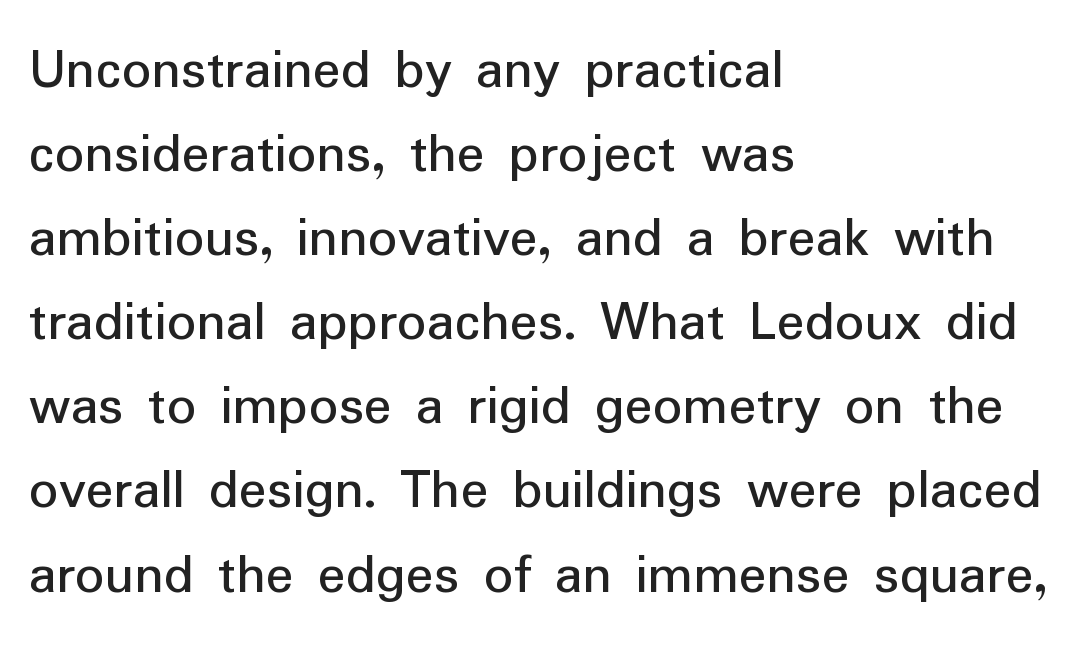
{"serif": "no", "italic": "no", "bold": "no", "weight": "regular", "width": "normal", "stroke_contrast": "low", "x_height": "medium", "monospaced": "no", "underline": "no", "align": "left", "line_spacing": "normal", "line_spacing_ratio": 1.45, "letter_spacing": "normal", "letter_spacing_em": 0.0, "glyph_px": 58}
